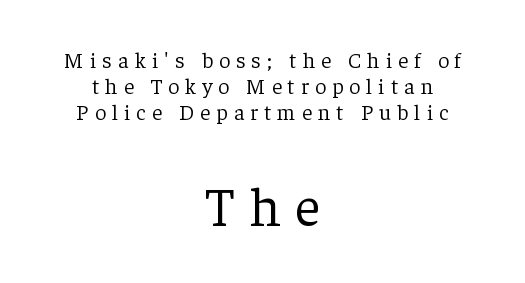
The image shows 55 px light serif type, upright; set centered, line spacing 1.19x, unusually wide letter spacing (+0.28 em), not underlined; the second (bottom) block is 2.5x larger; low stroke contrast and a medium x-height.
